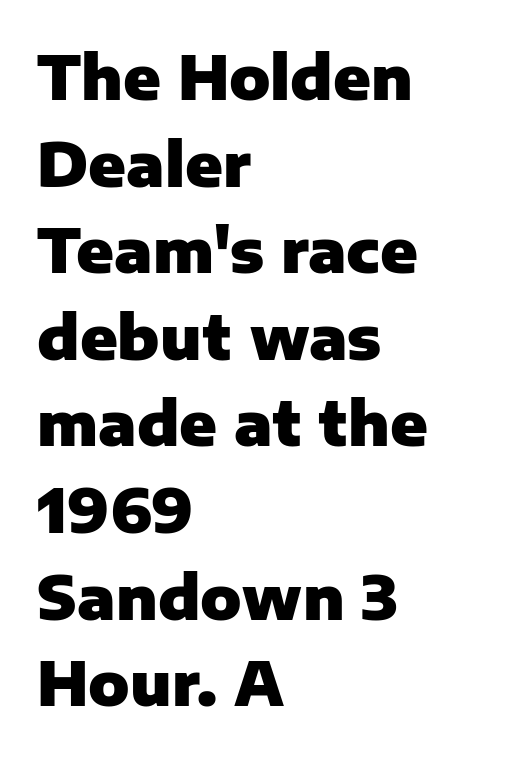
{"serif": "no", "italic": "no", "bold": "yes", "weight": "heavy", "width": "normal", "stroke_contrast": "low", "x_height": "medium", "monospaced": "no", "underline": "no", "align": "left", "line_spacing": "normal", "line_spacing_ratio": 1.42, "letter_spacing": "normal", "letter_spacing_em": 0.0, "glyph_px": 61}
